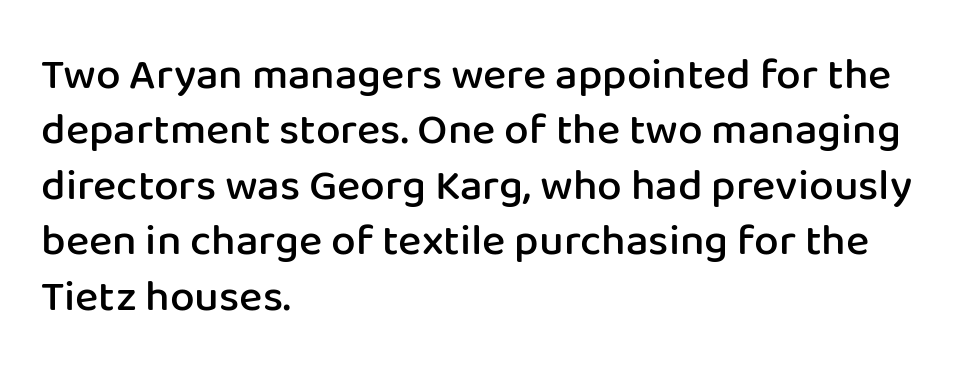
The line-height multiplier appears to be the usual default. Font category for this specimen: sans-serif. Is this a fixed-width face? No — the glyphs have proportional, varying widths. Honestly, the letter spacing is just normal — you wouldn't notice it. Notice how the stems are strictly vertical — no italics here. The area under the type is left untouched.
